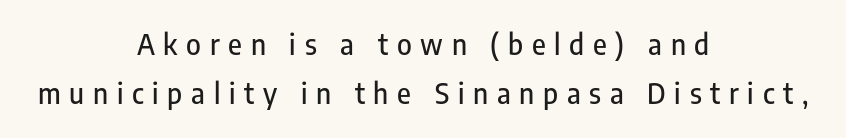
The image shows 28 px condensed sans-serif type, upright; set centered, line spacing 1.76x, unusually wide letter spacing (+0.31 em), not underlined; low stroke contrast and a medium x-height.
